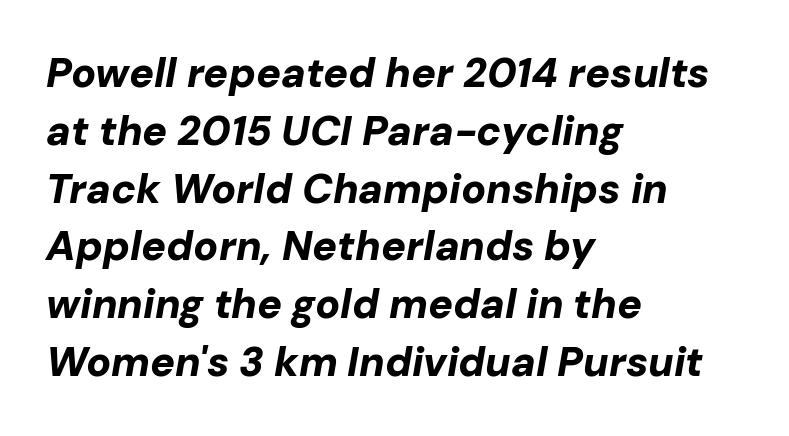
Q: Is the text bold? A: Yes.
Q: Is the text italic (slanted)? A: Yes, it leans right by about 10 degrees.
Q: Is the text underlined? A: No.
Q: How is the paragraph aligned? A: Left-aligned.
Q: Is the spacing between letters normal or unusually wide? A: Normal.
Q: Is the spacing between lines tight, normal or loose? A: Normal.
Q: Width (condensed, normal, or wide)? A: Normal.
Q: Stroke contrast? A: Low.
Q: x-height? A: Medium.
Q: Monospaced? A: No.
